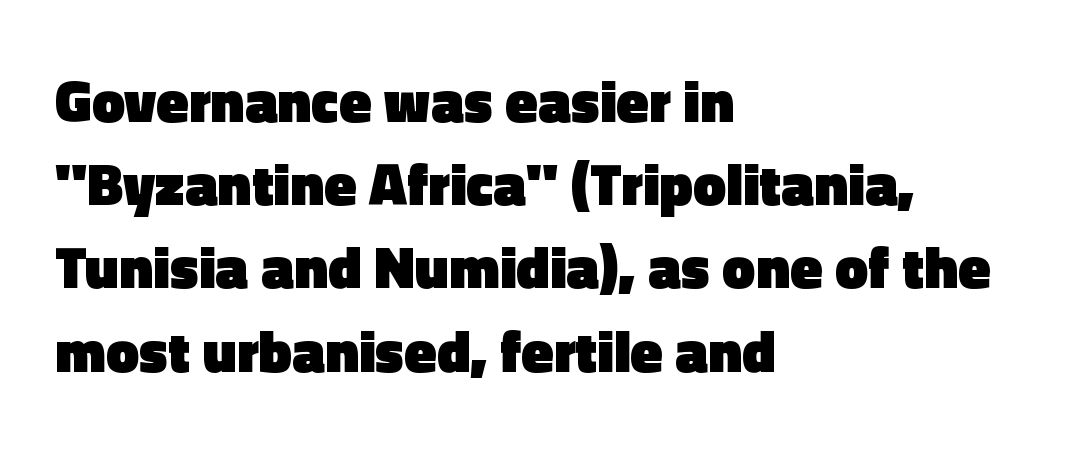
Q: Is the text bold? A: Yes.
Q: Is the text italic (slanted)? A: No, it is upright.
Q: Is the typeface a serif or a sans-serif typeface? A: Sans-serif.
Q: Is the text underlined? A: No.
Q: How is the paragraph aligned? A: Left-aligned.
Q: Is the spacing between letters normal or unusually wide? A: Normal.
Q: Is the spacing between lines tight, normal or loose? A: Normal.
Q: Width (condensed, normal, or wide)? A: Normal.
Q: x-height? A: Medium.
Q: Monospaced? A: No.
